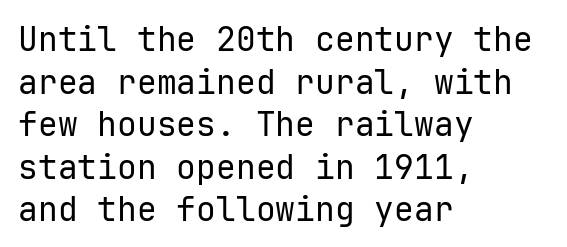
Check under the words: just untouched page. Think of a typewriter: that constant character pitch is what you see here. Letterform terminals end flat and unadorned throughout the passage. This sample keeps an unexceptional amount of space between lines. Short note: letters normally spaced.
